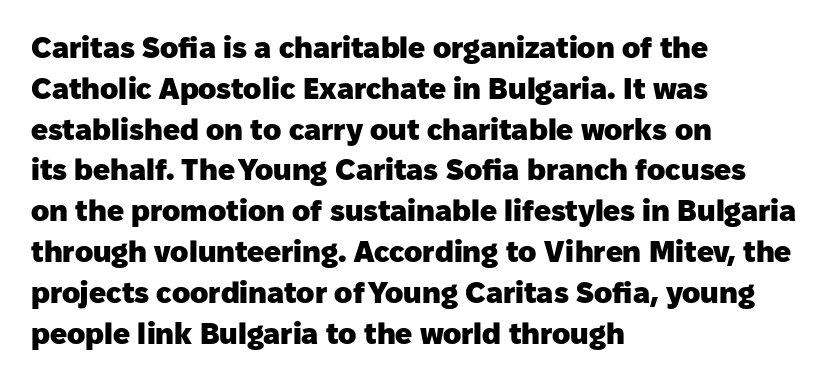
Q: Is the text bold? A: Yes.
Q: Is the text italic (slanted)? A: No, it is upright.
Q: Is the typeface a serif or a sans-serif typeface? A: Sans-serif.
Q: Is the text underlined? A: No.
Q: How is the paragraph aligned? A: Left-aligned.
Q: Is the spacing between letters normal or unusually wide? A: Normal.
Q: Is the spacing between lines tight, normal or loose? A: Normal.
Q: Width (condensed, normal, or wide)? A: Normal.
Q: Stroke contrast? A: Low.
Q: x-height? A: Medium.
Q: Monospaced? A: No.
